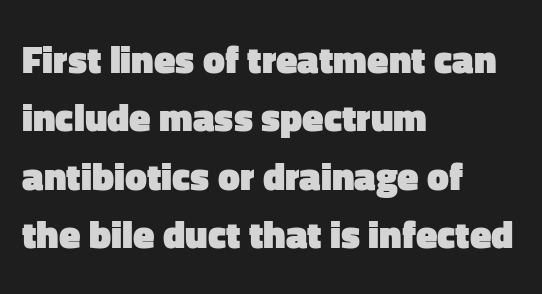
Type without underlining. Caption: bold face, heavy strokes. The letters sit at their default tracking, neither squeezed nor spread. Do the letters lean? They stand straight. Note the varied advance widths — an 'i' is clearly narrower than an 'm'.
